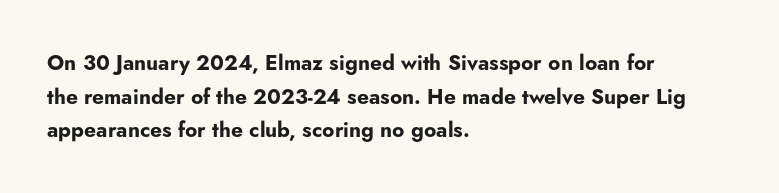
This sample uses plain, unmodified letter spacing. The lines are quadded left. If you measured baseline to baseline, you'd find a middling distance. A dark, heavy texture on the line: the type is bold. Unmarked baselines from the first word to the last.
